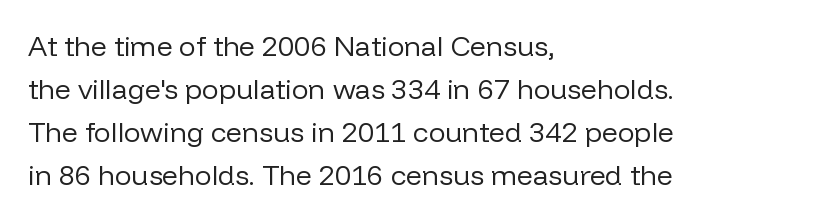
{"serif": "no", "italic": "no", "bold": "no", "weight": "regular", "width": "normal", "stroke_contrast": "low", "x_height": "medium", "monospaced": "no", "underline": "no", "align": "left", "line_spacing": "normal", "line_spacing_ratio": 1.53, "letter_spacing": "normal", "letter_spacing_em": 0.0, "glyph_px": 28}
